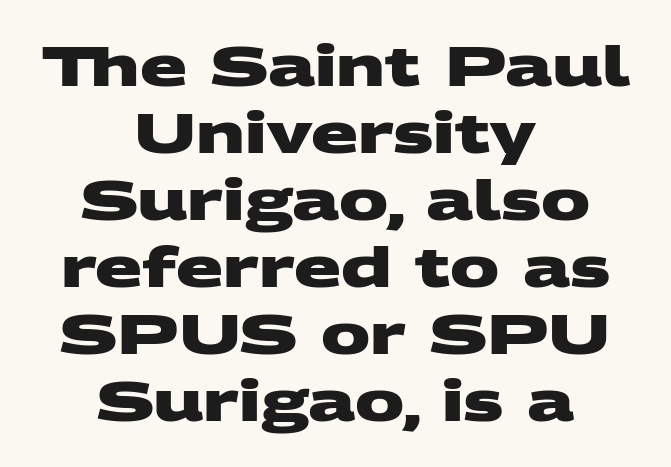
The image shows 55 px heavy, wide sans-serif type; set centered, line spacing 1.22x, normal letter spacing, not underlined; medium stroke contrast and a large x-height.
